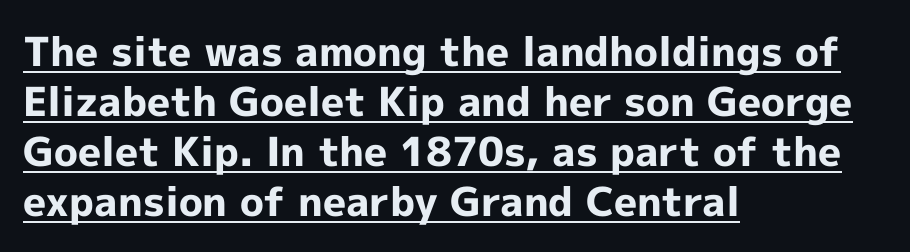
Q: Is the text bold? A: Yes.
Q: Is the text italic (slanted)? A: No, it is upright.
Q: Is the typeface a serif or a sans-serif typeface? A: Sans-serif.
Q: Is the text underlined? A: Yes.
Q: How is the paragraph aligned? A: Left-aligned.
Q: Is the spacing between letters normal or unusually wide? A: Normal.
Q: Is the spacing between lines tight, normal or loose? A: Normal.
Q: Width (condensed, normal, or wide)? A: Normal.
Q: x-height? A: Medium.
Q: Monospaced? A: No.
